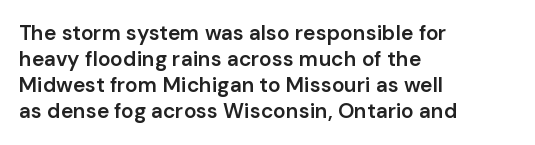
{"italic": "no", "bold": "semi", "underline": "no", "align": "left", "line_spacing_ratio": 1.24, "letter_spacing": "normal", "letter_spacing_em": 0.0, "glyph_px": 21}
